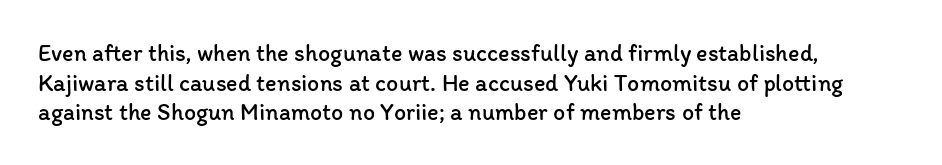
Q: Is the text bold? A: No.
Q: Is the text italic (slanted)? A: No, it is upright.
Q: Is the text underlined? A: No.
Q: How is the paragraph aligned? A: Left-aligned.
Q: Is the spacing between letters normal or unusually wide? A: Normal.
